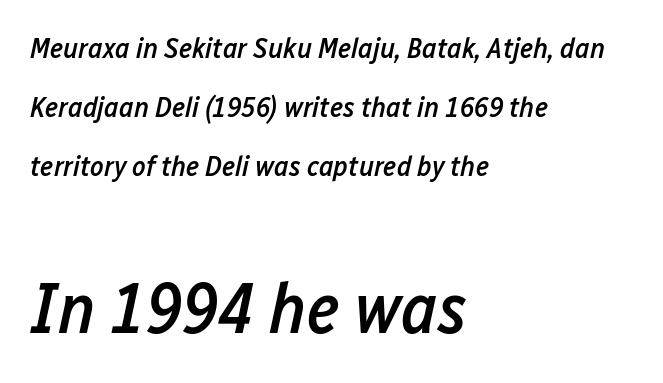
Q: Is the text bold? A: Semi-bold.
Q: Is the text italic (slanted)? A: Yes, it leans right by about 12 degrees.
Q: Is the text underlined? A: No.
Q: How is the paragraph aligned? A: Left-aligned.
Q: Is the spacing between letters normal or unusually wide? A: Normal.
Q: Is the spacing between lines tight, normal or loose? A: Loose.
Q: Which block of text is set in a larger size, the first (top) or the second (bottom)? A: The second (bottom) one.
Q: Width (condensed, normal, or wide)? A: Condensed.
Q: Stroke contrast? A: Low.
Q: x-height? A: Medium.
Q: Monospaced? A: No.
